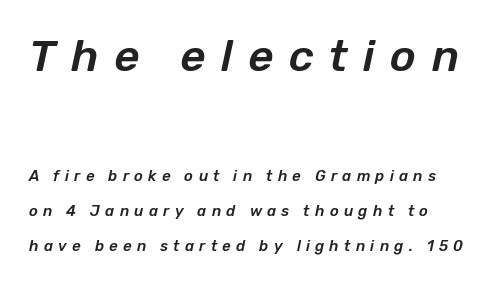
{"italic": "yes", "lean": "right", "slant_degrees": 12, "width": "normal", "stroke_contrast": "low", "x_height": "medium", "monospaced": "no", "underline": "no", "line_spacing": "loose", "line_spacing_ratio": 2.32, "letter_spacing": "wide", "letter_spacing_em": 0.35, "larger_block": "first", "size_ratio": 2.93, "glyph_px": 44}
